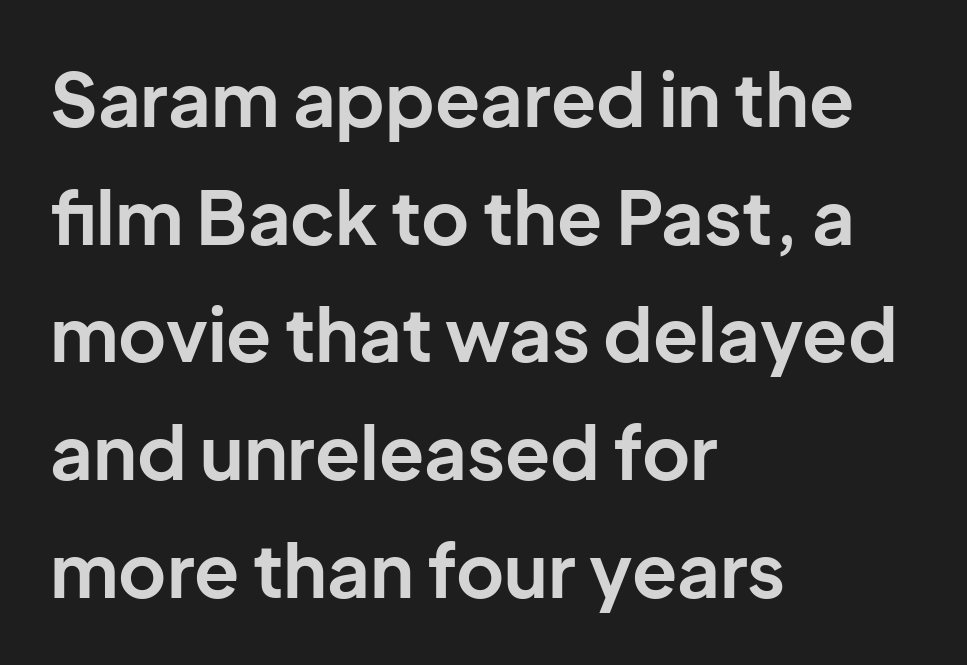
{"serif": "no", "italic": "no", "bold": "yes", "weight": "bold", "width": "normal", "stroke_contrast": "low", "x_height": "medium", "monospaced": "no", "underline": "no", "align": "left", "line_spacing": "normal", "line_spacing_ratio": 1.59, "letter_spacing": "normal", "letter_spacing_em": 0.0, "glyph_px": 74}
